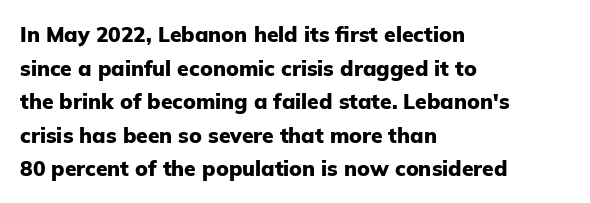
Q: Is the text bold? A: Yes.
Q: Is the text italic (slanted)? A: No, it is upright.
Q: Is the text underlined? A: No.
Q: How is the paragraph aligned? A: Left-aligned.
Q: Is the spacing between letters normal or unusually wide? A: Normal.
Q: Is the spacing between lines tight, normal or loose? A: Normal.
